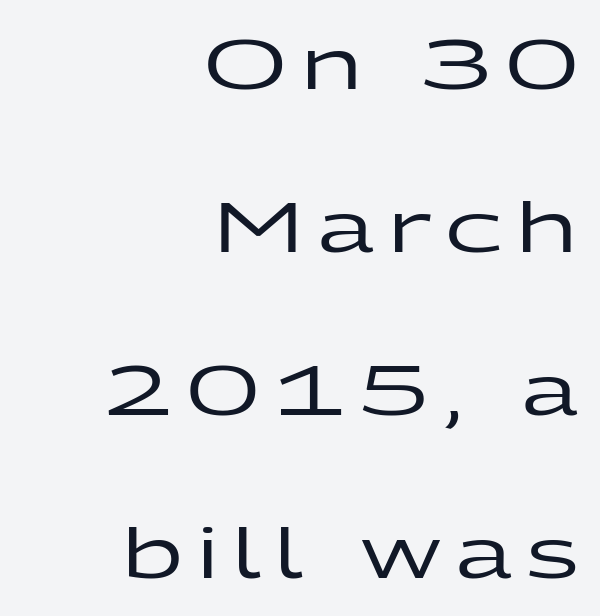
Does the leading feel generous? Absolutely, it's lavish. Unlike a traditional serif, this face leaves its strokes unadorned. Decoration check: the copy has no underline. The type sits square on the baseline with zero lean.
